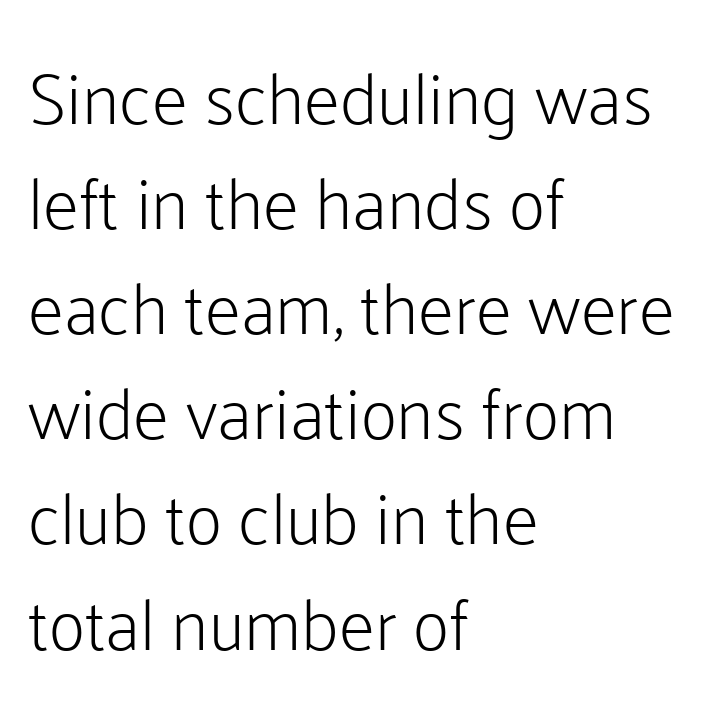
{"serif": "no", "italic": "no", "bold": "no", "weight": "light", "width": "normal", "stroke_contrast": "low", "x_height": "medium", "monospaced": "no", "underline": "no", "align": "left", "line_spacing": "normal", "line_spacing_ratio": 1.46, "letter_spacing": "normal", "letter_spacing_em": 0.0, "glyph_px": 72}
